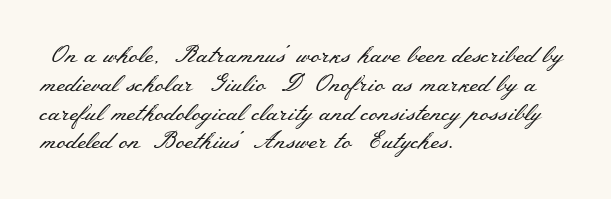
Horizontal alignment here is leftward, the default for most running prose. Is the stroke heavy? The answer is a plain regular-or-lighter. The baseline area is clear. Between one letter and the next there's only the usual sliver of space.
